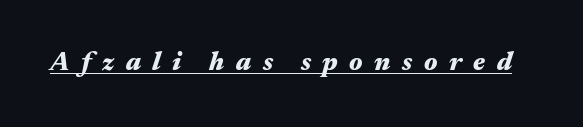
Q: Is the text bold? A: Yes.
Q: Is the text italic (slanted)? A: Yes, it leans right by about 17 degrees.
Q: Is the text underlined? A: Yes.
Q: Is the spacing between letters normal or unusually wide? A: Unusually wide.
